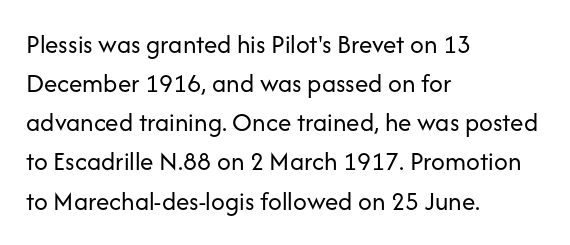
Q: Is the text bold? A: No.
Q: Is the text italic (slanted)? A: No, it is upright.
Q: Is the text underlined? A: No.
Q: How is the paragraph aligned? A: Left-aligned.
Q: Is the spacing between letters normal or unusually wide? A: Normal.
Q: Is the spacing between lines tight, normal or loose? A: Normal.
